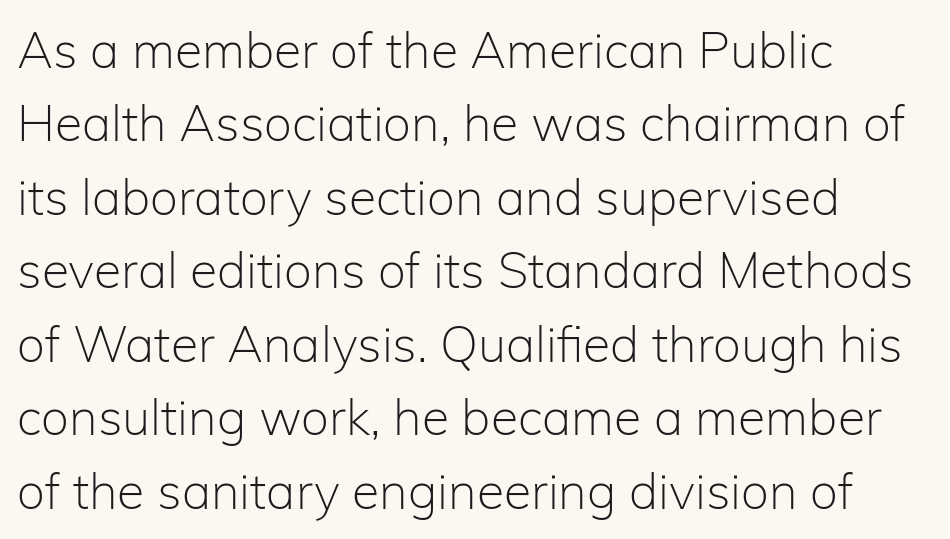
Q: Is the text bold? A: No.
Q: Is the text italic (slanted)? A: No, it is upright.
Q: Is the typeface a serif or a sans-serif typeface? A: Sans-serif.
Q: Is the text underlined? A: No.
Q: How is the paragraph aligned? A: Left-aligned.
Q: Is the spacing between letters normal or unusually wide? A: Normal.
Q: Is the spacing between lines tight, normal or loose? A: Normal.
Q: Width (condensed, normal, or wide)? A: Normal.
Q: Stroke contrast? A: Low.
Q: x-height? A: Medium.
Q: Monospaced? A: No.
